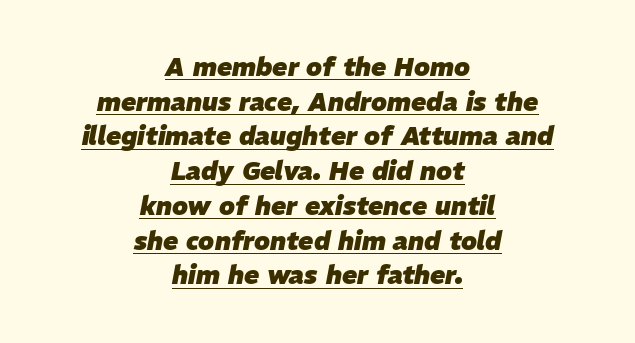
The image shows 25 px bold type, italic (leaning right); set centered, normal line spacing (1.39x), normal letter spacing, underlined.
